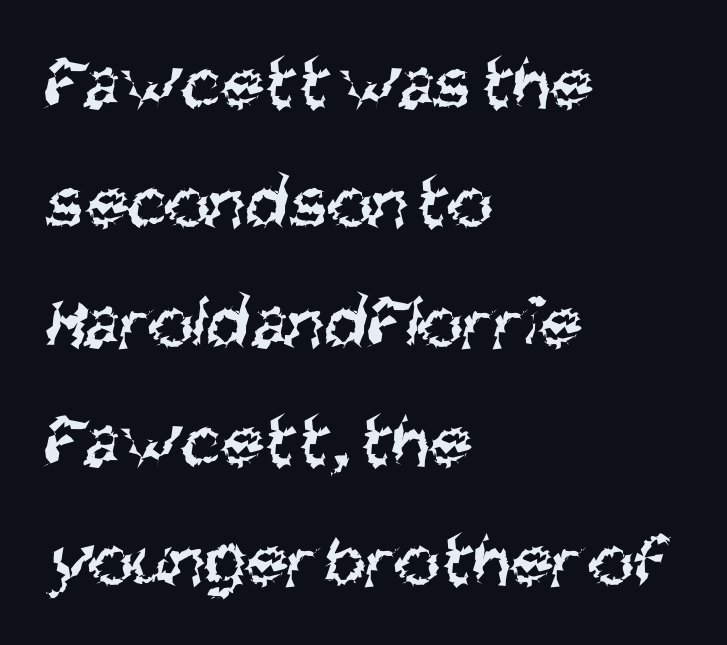
{"serif": "no", "bold": "no", "weight": "regular", "width": "condensed", "stroke_contrast": "medium", "x_height": "large", "monospaced": "no", "underline": "no", "align": "left", "line_spacing": "normal", "line_spacing_ratio": 1.57, "letter_spacing": "normal", "letter_spacing_em": 0.0, "glyph_px": 76}
